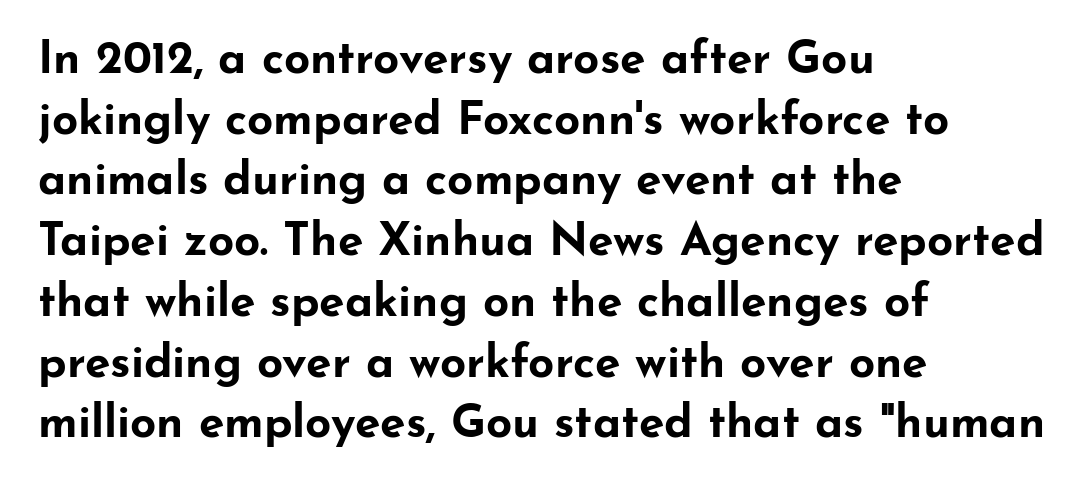
The image shows 46 px bold, wide sans-serif type, upright; set left-aligned, normal line spacing (1.32x), normal letter spacing, not underlined; low stroke contrast and a small x-height.
